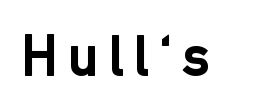
The image shows 58 px semibold sans-serif type, upright; set not underlined; low stroke contrast and a medium x-height.
